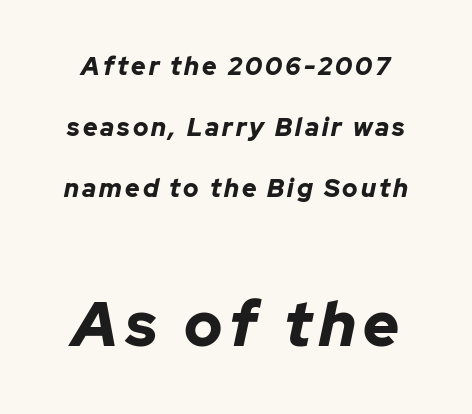
Q: Is the text bold? A: Yes.
Q: Is the text italic (slanted)? A: Yes, it leans right by about 12 degrees.
Q: Is the text underlined? A: No.
Q: Is the spacing between lines tight, normal or loose? A: Loose.
Q: Which block of text is set in a larger size, the first (top) or the second (bottom)? A: The second (bottom) one.
Q: Width (condensed, normal, or wide)? A: Normal.
Q: Stroke contrast? A: Low.
Q: x-height? A: Medium.
Q: Monospaced? A: No.
